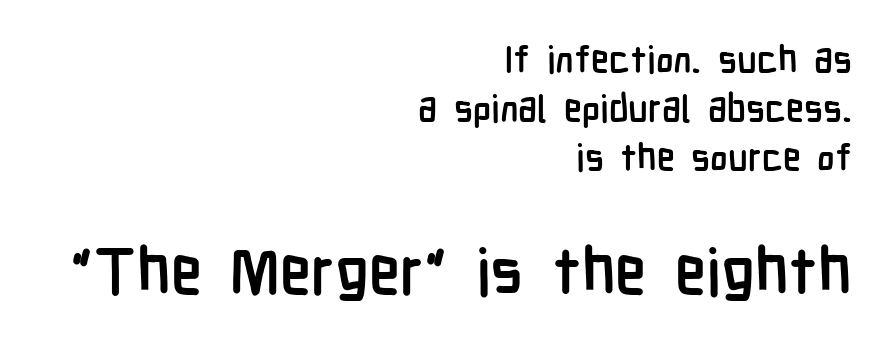
The gap between lines stays unmarked. These lines stack with their right ends in a neat column. Ascenders rise straight up at ninety degrees. The glyphs have the mass of a bold cut. This sample uses a sans-serif face. Is the letter spacing exaggerated? No — it looks like the ordinary default.
